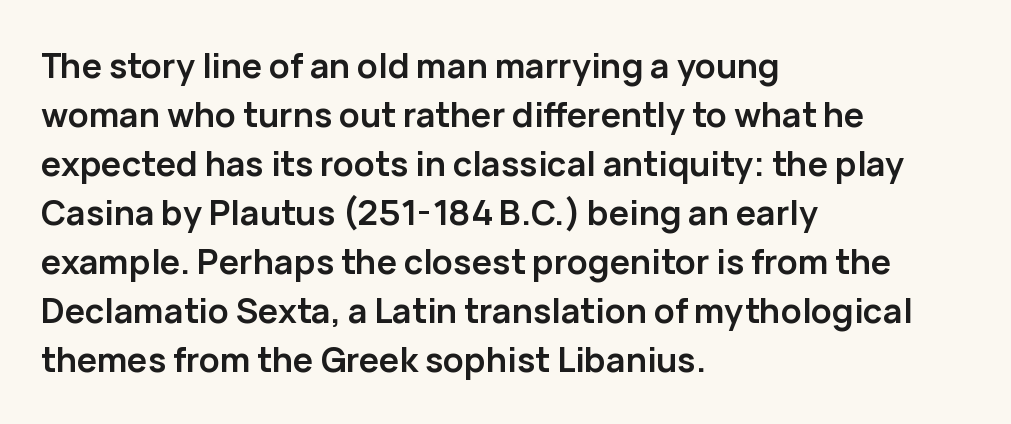
{"serif": "no", "italic": "no", "bold": "yes", "weight": "semibold", "width": "normal", "stroke_contrast": "low", "x_height": "medium", "monospaced": "no", "underline": "no", "align": "left", "line_spacing": "normal", "line_spacing_ratio": 1.44, "letter_spacing": "normal", "letter_spacing_em": 0.0, "glyph_px": 34}
